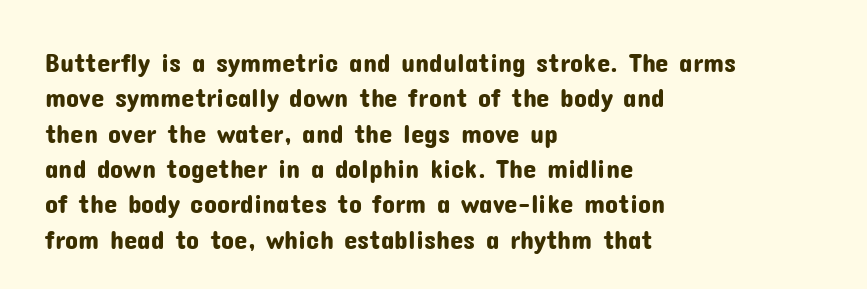
{"italic": "no", "underline": "no", "align": "left", "line_spacing": "normal", "line_spacing_ratio": 1.31, "letter_spacing": "normal", "letter_spacing_em": 0.0, "glyph_px": 27}
